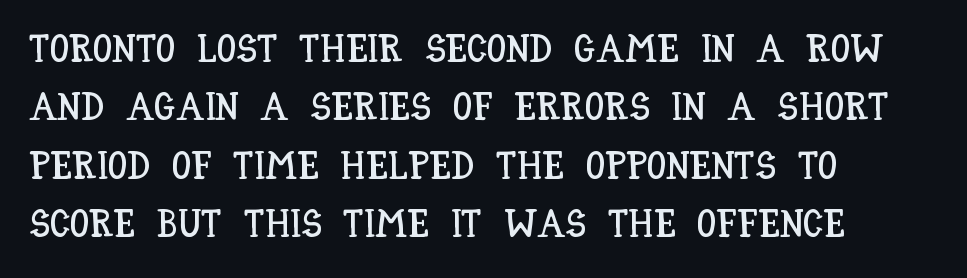
Q: Is the text italic (slanted)? A: No, it is upright.
Q: Is the text underlined? A: No.
Q: How is the paragraph aligned? A: Left-aligned.
Q: Is the spacing between letters normal or unusually wide? A: Normal.
Q: Is the spacing between lines tight, normal or loose? A: Normal.
Q: Width (condensed, normal, or wide)? A: Condensed.
Q: Stroke contrast? A: Low.
Q: x-height? A: Large.
Q: Monospaced? A: No.
